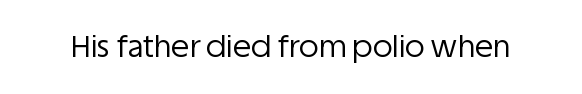
{"serif": "no", "italic": "no", "bold": "no", "weight": "regular", "width": "normal", "stroke_contrast": "low", "x_height": "large", "monospaced": "no", "underline": "no", "letter_spacing": "normal", "letter_spacing_em": 0.0, "glyph_px": 30}
